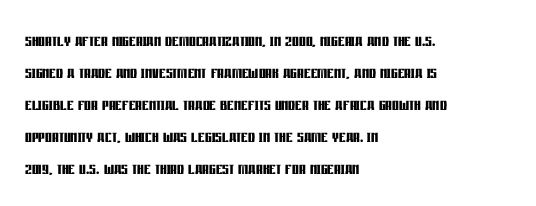
{"italic": "no", "bold": "yes", "underline": "no", "align": "left", "line_spacing": "normal", "line_spacing_ratio": 1.52, "letter_spacing": "normal", "letter_spacing_em": 0.0, "glyph_px": 21}
